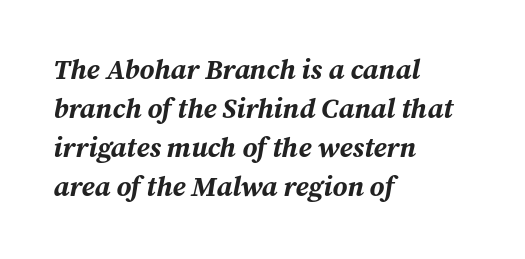
The image shows 28 px bold type, italic (leaning right); set left-aligned, normal line spacing (1.39x), normal letter spacing, not underlined; medium stroke contrast and a medium x-height.
